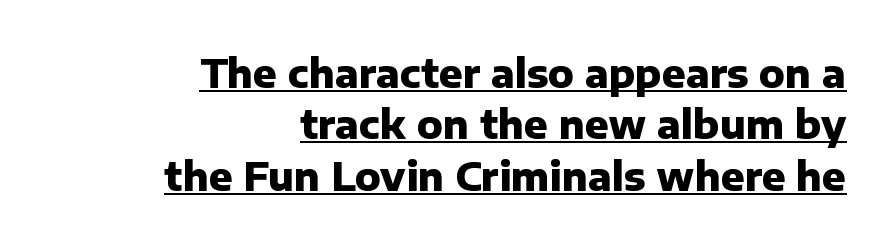
The face used here is rendered with its standard letterfit. Notice how the passage keeps a crisp vertical edge on the right only. The specimen includes a rule beneath the text block's lines. Each letter's strokes conclude bluntly, with no projecting serifs. One glance says typical: line gaps are just what's usual. The font's upright variant was chosen for this text.
